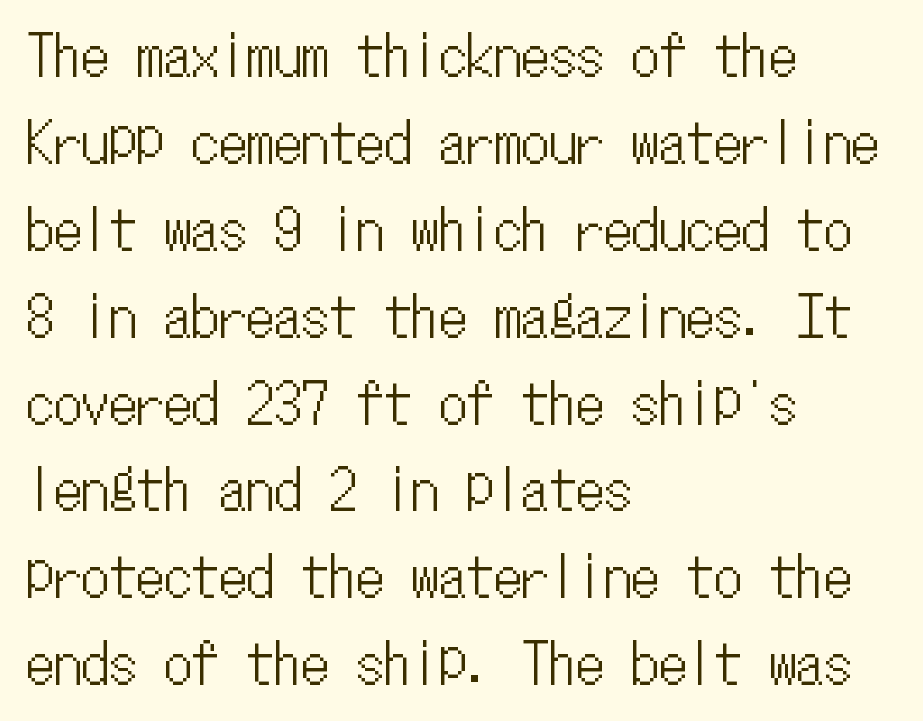
Q: Is the text italic (slanted)? A: No, it is upright.
Q: Is the text underlined? A: No.
Q: How is the paragraph aligned? A: Left-aligned.
Q: Is the spacing between letters normal or unusually wide? A: Normal.
Q: Is the spacing between lines tight, normal or loose? A: Normal.
Q: Width (condensed, normal, or wide)? A: Condensed.
Q: Stroke contrast? A: Low.
Q: x-height? A: Medium.
Q: Monospaced? A: Yes.
